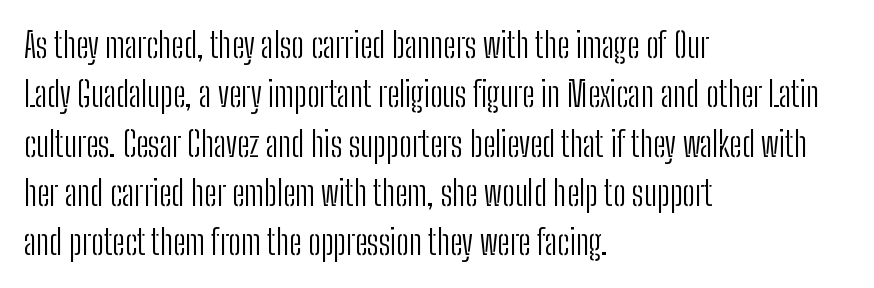
The typesetter chose a ragged-right arrangement here. Line spacing here is normal. The foot of each line stays bare and open. Is the letter spacing exaggerated? No — it looks like the ordinary default. Posture: vertical.
